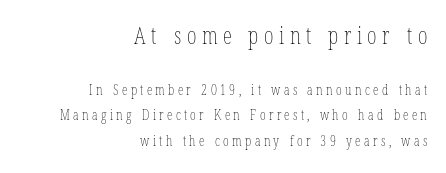
The image shows 23 px text type, upright; set right-aligned, line spacing 1.84x, unusually wide letter spacing (+0.24 em), not underlined; the first (top) block is 1.64x larger.
